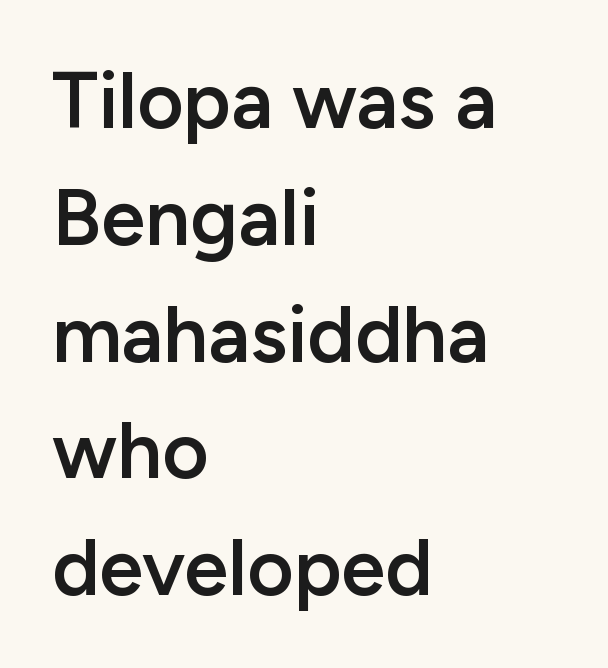
Honestly, there is no underline to notice here at all. Honestly, the row spacing looks completely unremarkable. You could not count columns in this text — the font is proportionally spaced. Notice how the passage keeps a crisp vertical edge on the left only. Observe the absence of serifs on each vertical stroke in this sample.
